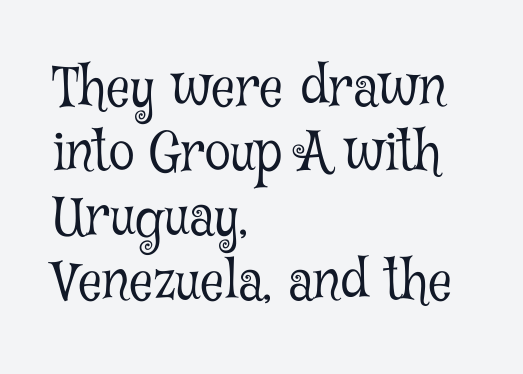
Q: Is the text bold? A: No.
Q: Is the text italic (slanted)? A: No, it is upright.
Q: Is the typeface a serif or a sans-serif typeface? A: Serif.
Q: Is the text underlined? A: No.
Q: How is the paragraph aligned? A: Left-aligned.
Q: Is the spacing between letters normal or unusually wide? A: Normal.
Q: Width (condensed, normal, or wide)? A: Condensed.
Q: Stroke contrast? A: Low.
Q: x-height? A: Medium.
Q: Monospaced? A: No.
